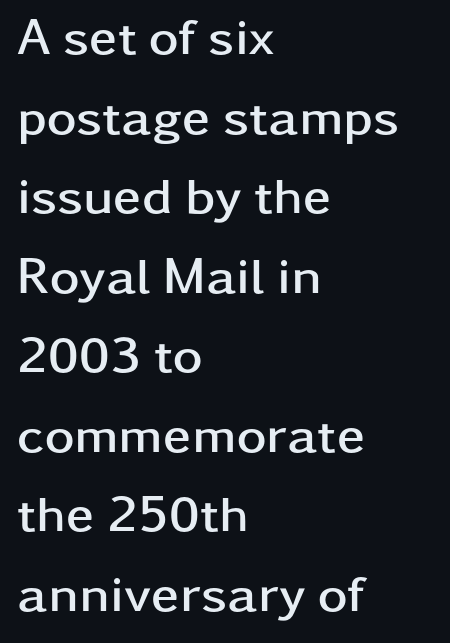
Caption: bold face, heavy strokes. Alignment: flush left. Clear beneath every line of the passage. This is roman type, the default non-slanted kind. Do the characters align in a grid? No, the font is proportional. Is this a sans? Yes — the strokes have no serifs.
